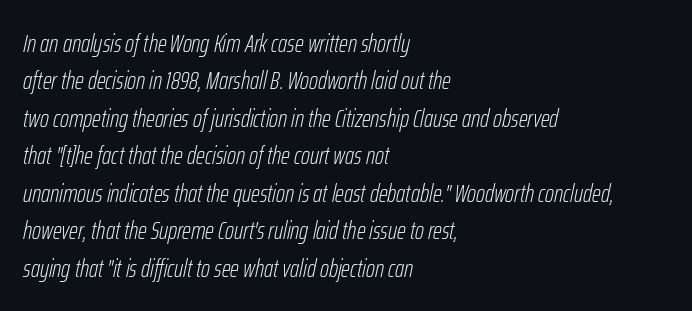
Posture: slanted. Underline: absent. This block has exactly the height ordinary leading produces. How are the letters spaced? Ordinarily, with no added tracking. The ragged edge is on the right, which tells us the setting is flush left. Counters stay open thanks to moderate or lighter strokes.
